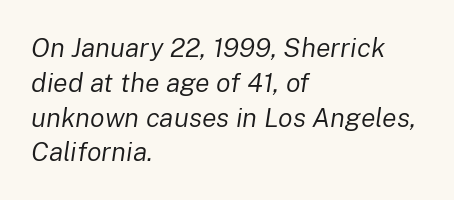
Q: Is the text bold? A: No.
Q: Is the text italic (slanted)? A: Yes, it leans right by about 8 degrees.
Q: Is the text underlined? A: No.
Q: How is the paragraph aligned? A: Left-aligned.
Q: Is the spacing between letters normal or unusually wide? A: Normal.
Q: Is the spacing between lines tight, normal or loose? A: Normal.
